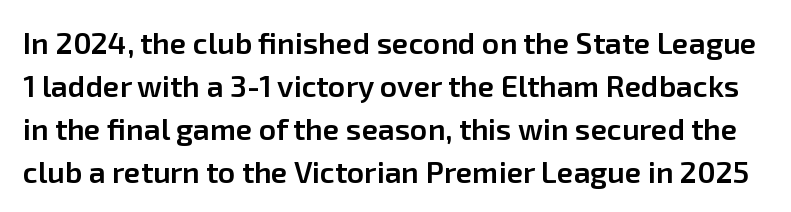
The image shows 30 px semibold sans-serif type, upright; set normal line spacing (1.43x), normal letter spacing, not underlined; low stroke contrast and a medium x-height.
